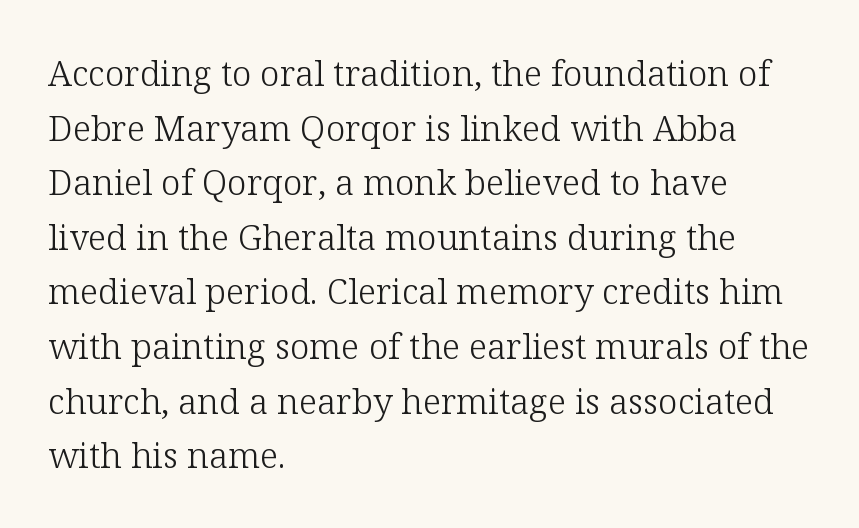
The image shows 35 px light serif type, upright; set left-aligned, normal line spacing (1.56x), normal letter spacing, not underlined; low stroke contrast and a medium x-height.
